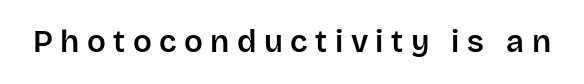
Q: Is the text italic (slanted)? A: No, it is upright.
Q: Is the typeface a serif or a sans-serif typeface? A: Sans-serif.
Q: Is the text underlined? A: No.
Q: Is the spacing between letters normal or unusually wide? A: Unusually wide.
Q: Width (condensed, normal, or wide)? A: Normal.
Q: Stroke contrast? A: Low.
Q: x-height? A: Large.
Q: Monospaced? A: No.
